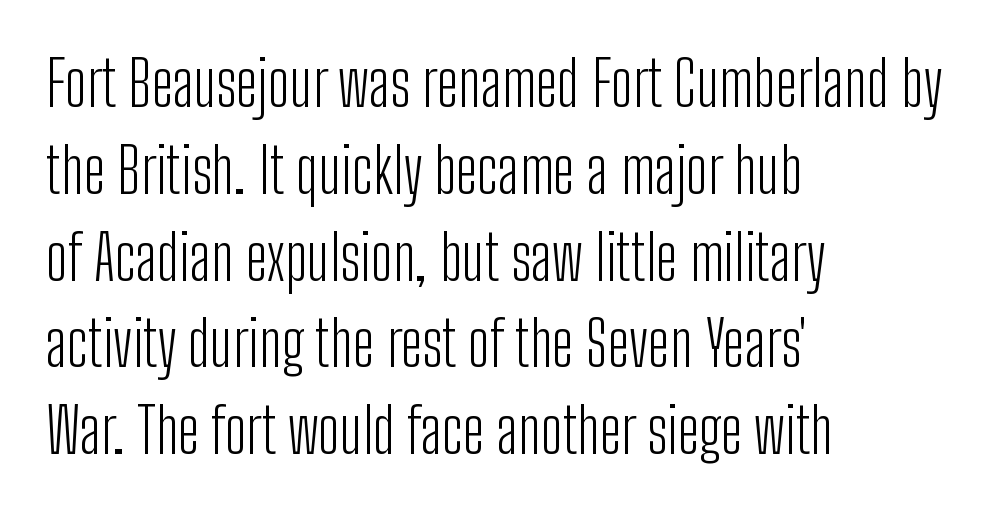
Descender tails drop into unmarked territory. Is the letter spacing exaggerated? No — it looks like the ordinary default. This rendering employs a face without finishing strokes, i.e., a sans-serif. Does the leading feel generous? No, just average.
